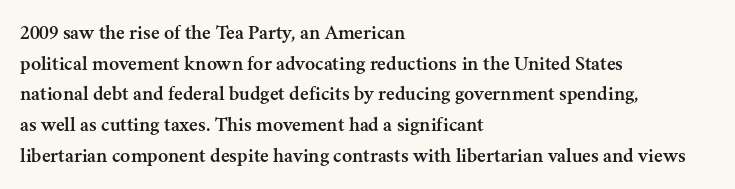
Style check: upright. Quick note: interline space is typical. This sample uses plain, unmodified letter spacing. In CSS terms this would be text-align: left.
